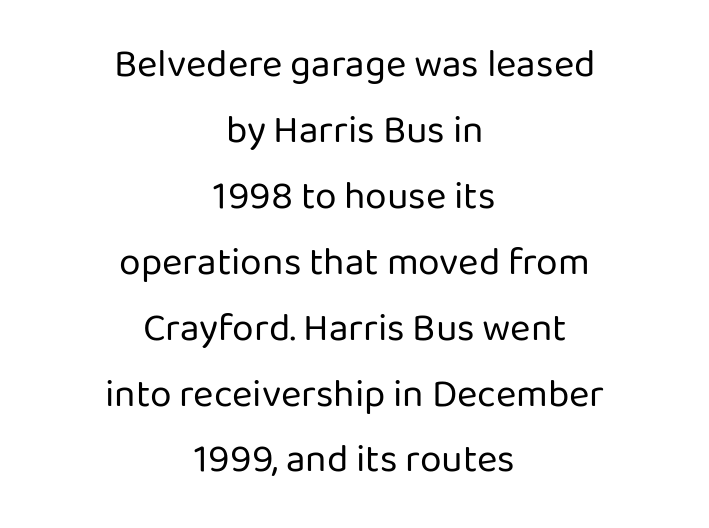
Q: Is the text bold? A: No.
Q: Is the text italic (slanted)? A: No, it is upright.
Q: Is the typeface a serif or a sans-serif typeface? A: Sans-serif.
Q: Is the text underlined? A: No.
Q: How is the paragraph aligned? A: Centered.
Q: Is the spacing between letters normal or unusually wide? A: Normal.
Q: Is the spacing between lines tight, normal or loose? A: Normal.
Q: Width (condensed, normal, or wide)? A: Normal.
Q: Stroke contrast? A: Low.
Q: x-height? A: Medium.
Q: Monospaced? A: No.
